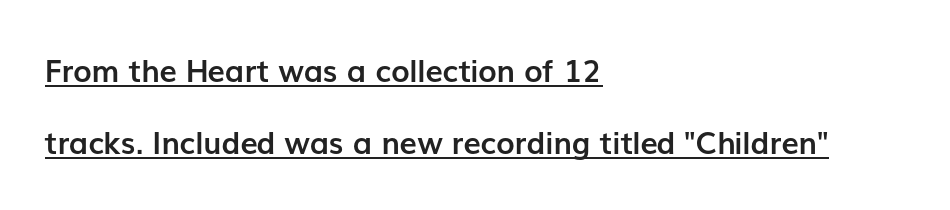
{"serif": "no", "italic": "no", "bold": "yes", "weight": "semibold", "width": "normal", "stroke_contrast": "low", "x_height": "medium", "monospaced": "no", "underline": "yes", "align": "left", "line_spacing": "loose", "line_spacing_ratio": 2.33, "letter_spacing": "normal", "letter_spacing_em": 0.0, "glyph_px": 31}
